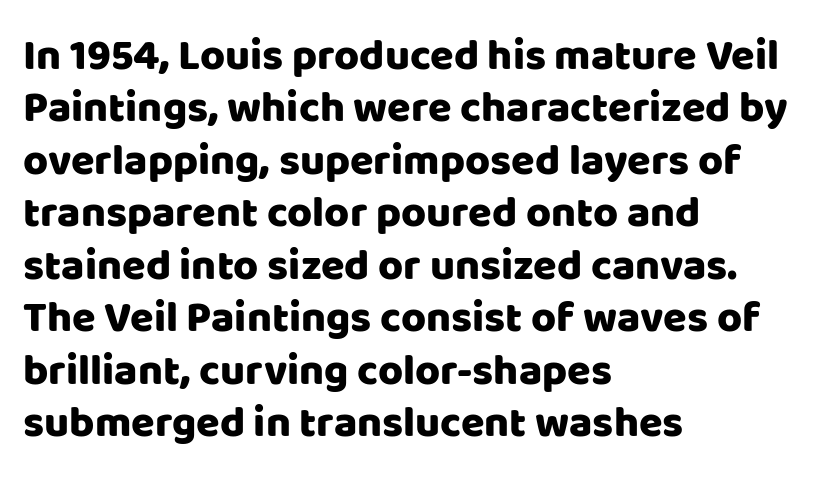
{"serif": "no", "italic": "no", "width": "normal", "stroke_contrast": "low", "x_height": "large", "monospaced": "no", "underline": "no", "align": "left", "line_spacing_ratio": 1.22, "letter_spacing": "normal", "letter_spacing_em": 0.0, "glyph_px": 43}
